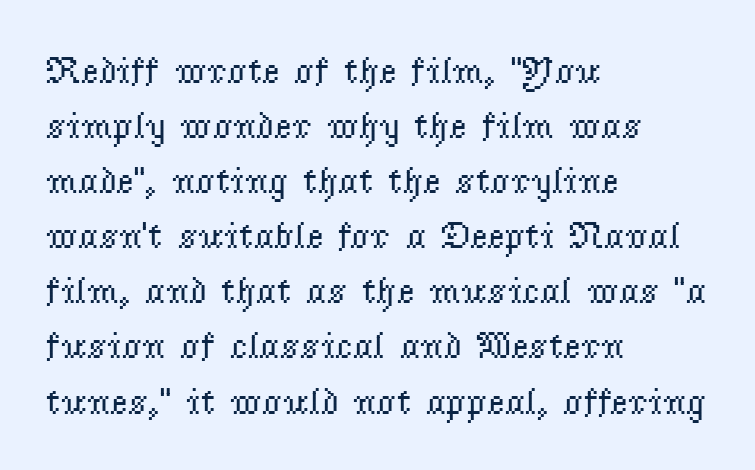
The image shows 38 px regular-weight serif type, upright; set left-aligned, normal line spacing (1.45x), normal letter spacing, not underlined; low stroke contrast and a small x-height.
